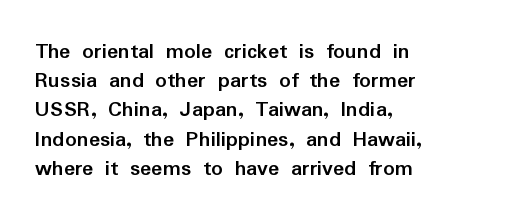
Q: Is the text bold? A: Yes.
Q: Is the text italic (slanted)? A: No, it is upright.
Q: Is the text underlined? A: No.
Q: How is the paragraph aligned? A: Left-aligned.
Q: Is the spacing between letters normal or unusually wide? A: Normal.
Q: Is the spacing between lines tight, normal or loose? A: Normal.
